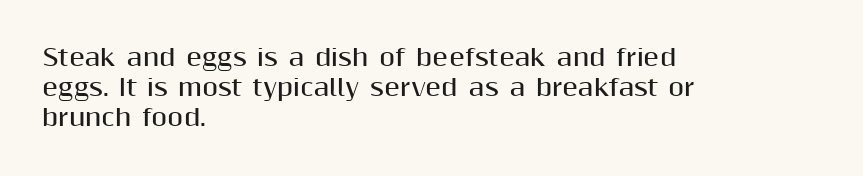
{"italic": "no", "bold": "yes", "underline": "no", "align": "left", "line_spacing": "normal", "line_spacing_ratio": 1.3, "letter_spacing": "normal", "letter_spacing_em": 0.0, "glyph_px": 23}
